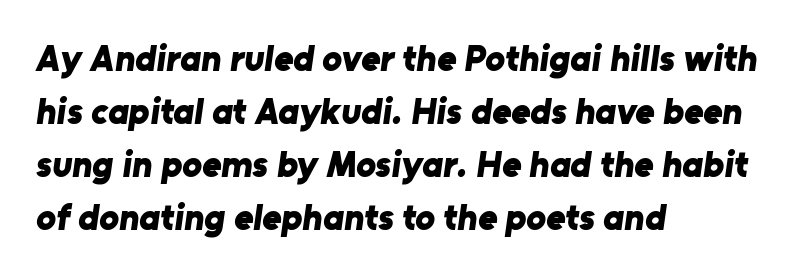
Q: Is the text bold? A: Yes.
Q: Is the typeface a serif or a sans-serif typeface? A: Sans-serif.
Q: Is the text underlined? A: No.
Q: How is the paragraph aligned? A: Left-aligned.
Q: Is the spacing between letters normal or unusually wide? A: Normal.
Q: Is the spacing between lines tight, normal or loose? A: Normal.
Q: Width (condensed, normal, or wide)? A: Normal.
Q: Stroke contrast? A: Low.
Q: x-height? A: Medium.
Q: Monospaced? A: No.
